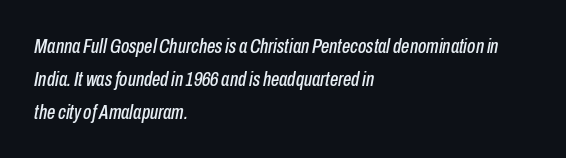
{"italic": "yes", "lean": "right", "slant_degrees": 10, "underline": "no", "align": "left", "line_spacing": "normal", "line_spacing_ratio": 1.56, "letter_spacing": "normal", "letter_spacing_em": 0.0, "glyph_px": 21}
